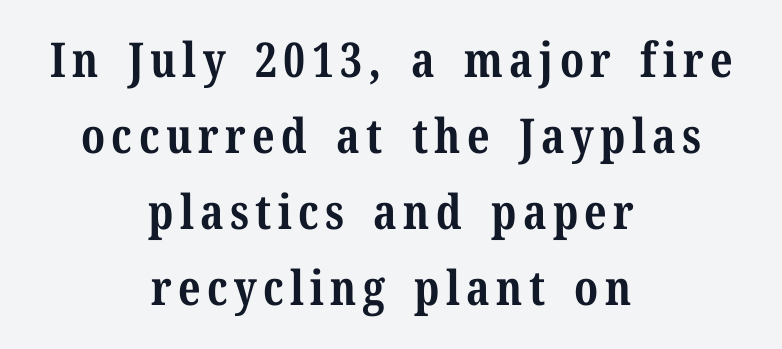
Q: Is the text bold? A: Yes.
Q: Is the text italic (slanted)? A: No, it is upright.
Q: Is the typeface a serif or a sans-serif typeface? A: Serif.
Q: Is the text underlined? A: No.
Q: How is the paragraph aligned? A: Centered.
Q: Is the spacing between lines tight, normal or loose? A: Normal.
Q: Width (condensed, normal, or wide)? A: Normal.
Q: Stroke contrast? A: Medium.
Q: x-height? A: Medium.
Q: Monospaced? A: No.
